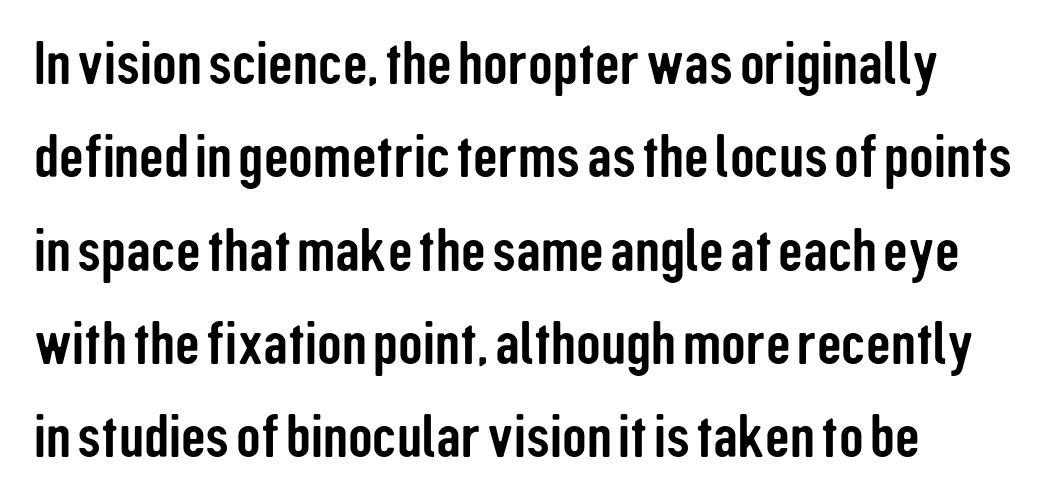
The image shows 61 px condensed sans-serif type, upright; set normal line spacing (1.53x), normal letter spacing, not underlined; low stroke contrast and a medium x-height.
